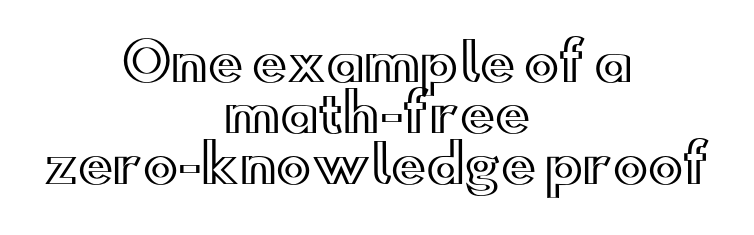
Q: Is the text italic (slanted)? A: No, it is upright.
Q: Is the text underlined? A: No.
Q: How is the paragraph aligned? A: Centered.
Q: Is the spacing between letters normal or unusually wide? A: Normal.
Q: Is the spacing between lines tight, normal or loose? A: Tight.
Q: Width (condensed, normal, or wide)? A: Wide.
Q: x-height? A: Small.
Q: Monospaced? A: No.
